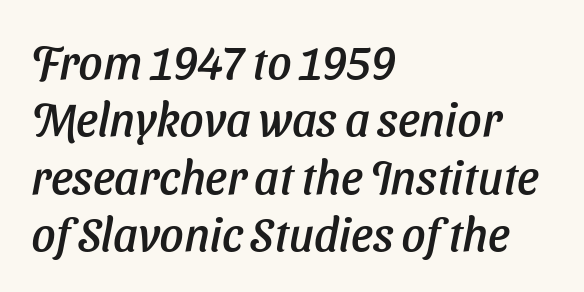
Q: Is the typeface a serif or a sans-serif typeface? A: Serif.
Q: Is the text underlined? A: No.
Q: How is the paragraph aligned? A: Left-aligned.
Q: Is the spacing between letters normal or unusually wide? A: Normal.
Q: Width (condensed, normal, or wide)? A: Normal.
Q: Stroke contrast? A: Low.
Q: x-height? A: Medium.
Q: Monospaced? A: No.
